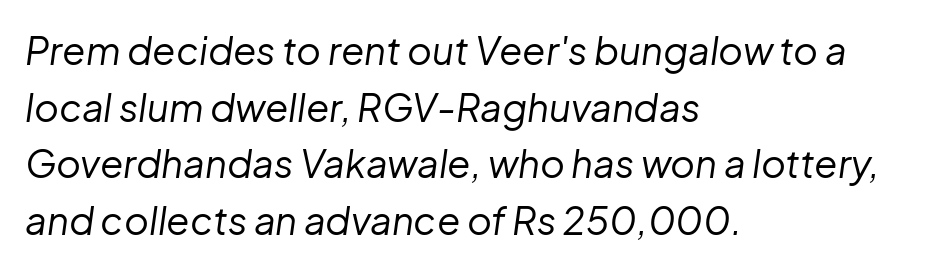
{"italic": "yes", "lean": "right", "slant_degrees": 8, "bold": "no", "weight": "regular", "width": "normal", "stroke_contrast": "low", "x_height": "medium", "monospaced": "no", "underline": "no", "align": "left", "line_spacing": "normal", "line_spacing_ratio": 1.49, "letter_spacing": "normal", "letter_spacing_em": 0.0, "glyph_px": 38}
